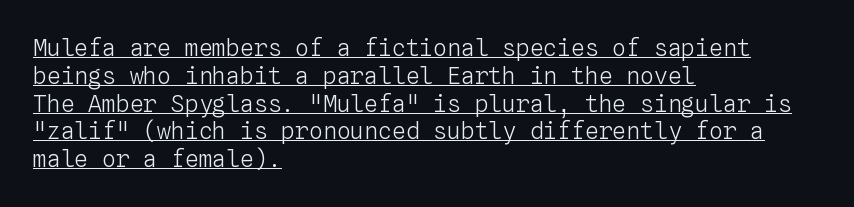
{"italic": "no", "bold": "no", "underline": "yes", "align": "left", "line_spacing_ratio": 1.21, "letter_spacing": "normal", "letter_spacing_em": 0.0, "glyph_px": 23}
